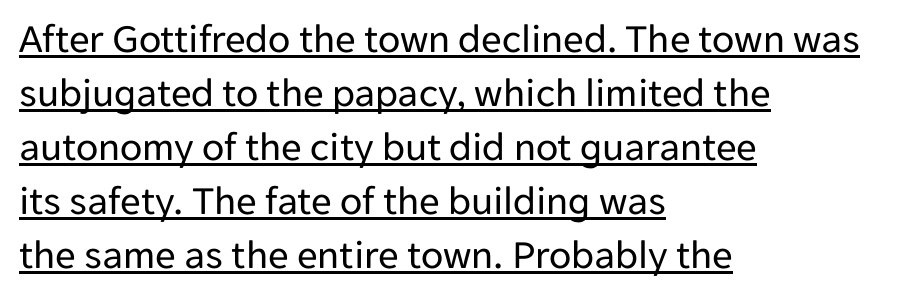
The image shows 41 px regular-weight sans-serif type, upright; set left-aligned, normal line spacing (1.32x), normal letter spacing, underlined; low stroke contrast and a medium x-height.
